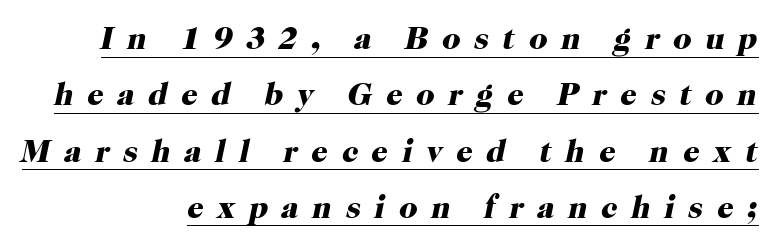
The image shows 32 px heavy serif type, italic (leaning right); set right-aligned, line spacing 1.76x, unusually wide letter spacing (+0.43 em), underlined; high stroke contrast and a medium x-height.
